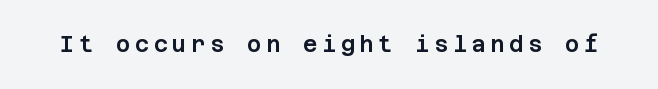
The strip under each line holds only bare page. The line texture is sparse and dotted thanks to wide tracking. Posture: vertical.
